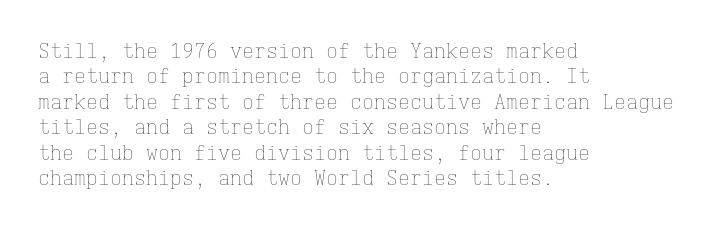
The image shows 20 px text type, upright; set left-aligned, normal line spacing (1.27x), normal letter spacing, not underlined.
